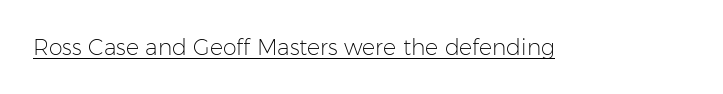
{"italic": "no", "bold": "no", "underline": "yes", "letter_spacing": "normal", "letter_spacing_em": 0.0, "glyph_px": 22}
